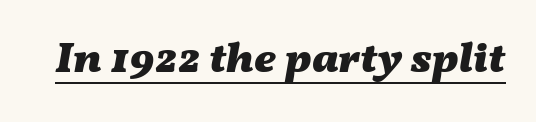
Yep, that's italic — everything's leaning. Each glyph is drawn with heavy, bold strokes. Look at the tracking — it's just the regular setting, nothing added. Check the space under the baseline: a stroke is drawn there.
